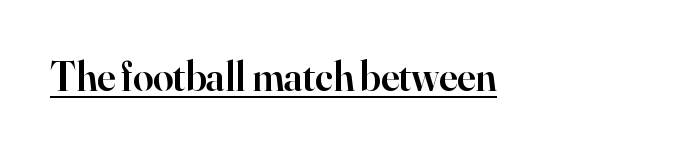
{"serif": "yes", "italic": "no", "bold": "semi", "weight": "semibold", "width": "normal", "stroke_contrast": "high", "x_height": "small", "monospaced": "no", "underline": "yes", "align": "left", "letter_spacing": "normal", "letter_spacing_em": 0.0, "glyph_px": 41}
